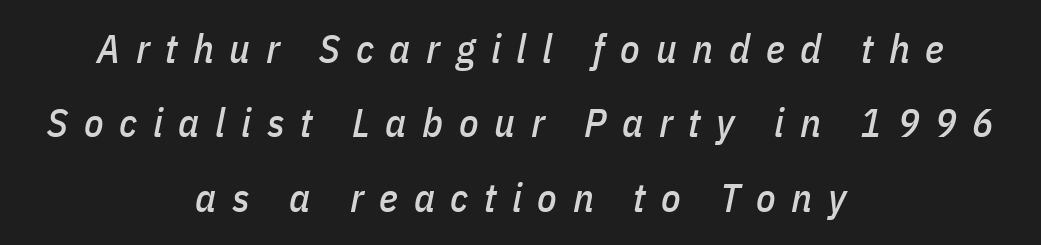
Proportional: the letters do not fall into vertical columns. These lines were composed using italics. Centered paragraph, ragged on both sides. Does extra space separate the letters? Yes, quite a lot of it.
